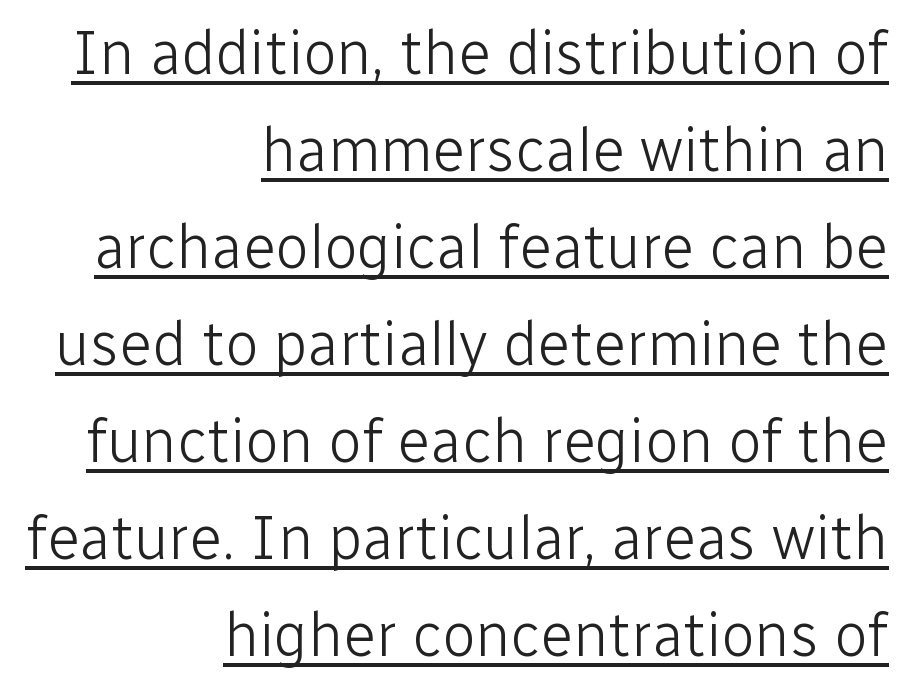
The image shows 61 px light sans-serif type, upright; set right-aligned, normal line spacing (1.59x), normal letter spacing, underlined; low stroke contrast and a medium x-height.
